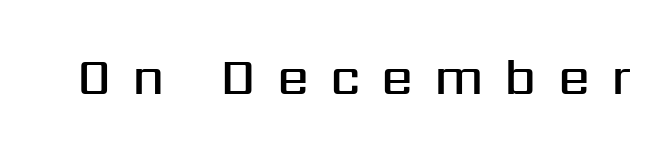
{"serif": "no", "italic": "no", "bold": "semi", "weight": "semibold", "width": "normal", "stroke_contrast": "medium", "x_height": "medium", "monospaced": "no", "underline": "no", "letter_spacing": "wide", "letter_spacing_em": 0.41, "glyph_px": 51}
